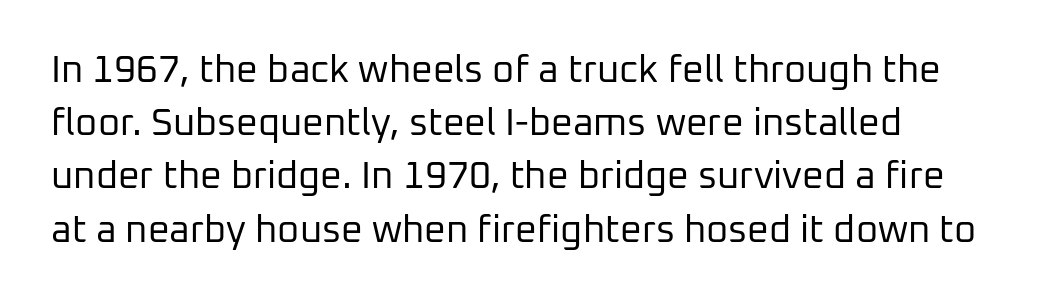
The image shows 38 px regular-weight sans-serif type, upright; set normal line spacing (1.4x), normal letter spacing, not underlined; low stroke contrast and a medium x-height.
